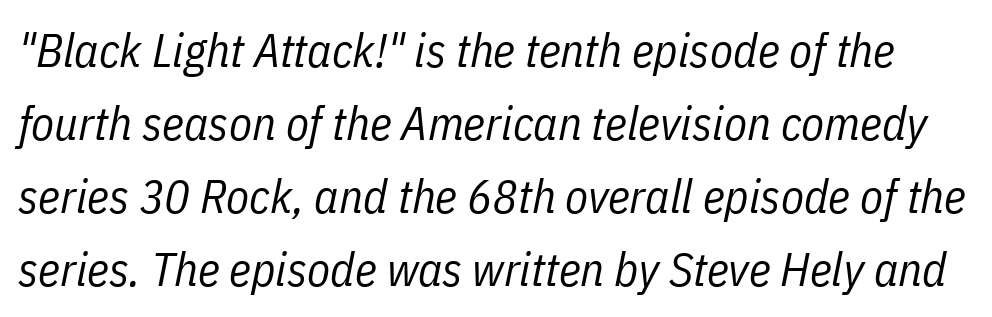
The image shows 47 px regular-weight, condensed type, italic (leaning right); set normal line spacing (1.55x), normal letter spacing, not underlined; low stroke contrast and a medium x-height.
